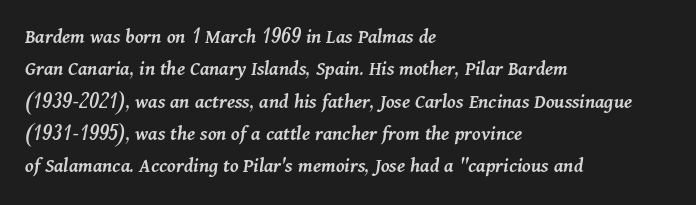
The image shows 21 px text type, italic (leaning right); set left-aligned, normal line spacing (1.54x), normal letter spacing, not underlined.
